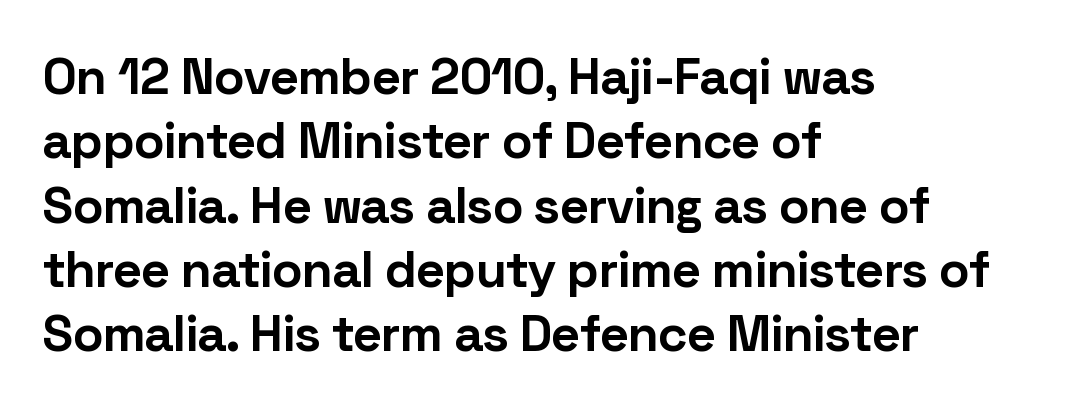
Q: Is the text bold? A: Yes.
Q: Is the text italic (slanted)? A: No, it is upright.
Q: Is the typeface a serif or a sans-serif typeface? A: Sans-serif.
Q: Is the text underlined? A: No.
Q: How is the paragraph aligned? A: Left-aligned.
Q: Is the spacing between letters normal or unusually wide? A: Normal.
Q: Is the spacing between lines tight, normal or loose? A: Normal.
Q: Width (condensed, normal, or wide)? A: Normal.
Q: Stroke contrast? A: Low.
Q: x-height? A: Medium.
Q: Monospaced? A: No.
